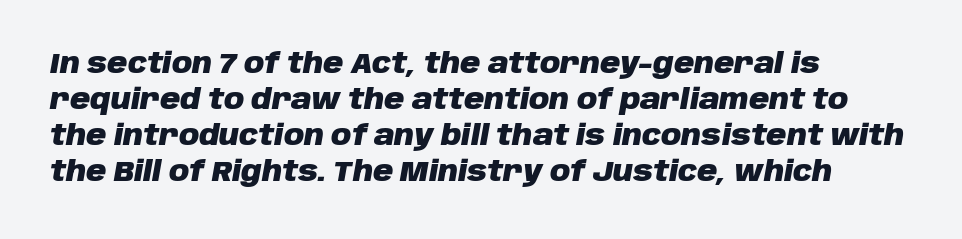
The image shows 28 px heavy type, italic (leaning right); set left-aligned, normal line spacing (1.29x), normal letter spacing, not underlined; low stroke contrast and a large x-height.
